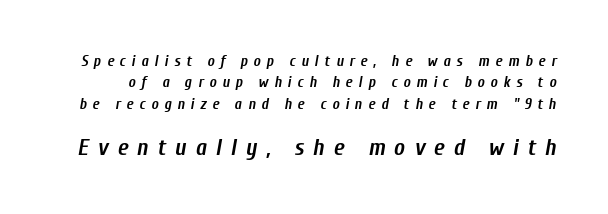
{"italic": "yes", "lean": "right", "slant_degrees": 10, "bold": "yes", "underline": "no", "line_spacing": "normal", "line_spacing_ratio": 1.42, "letter_spacing": "wide", "letter_spacing_em": 0.39, "larger_block": "second", "size_ratio": 1.53, "glyph_px": 23}
